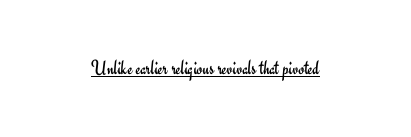
You can see a thin bar hugging the bottom of the glyphs. Nothing heavy about these letters — not bold at all. Look at the tracking — it's just the regular setting, nothing added.
